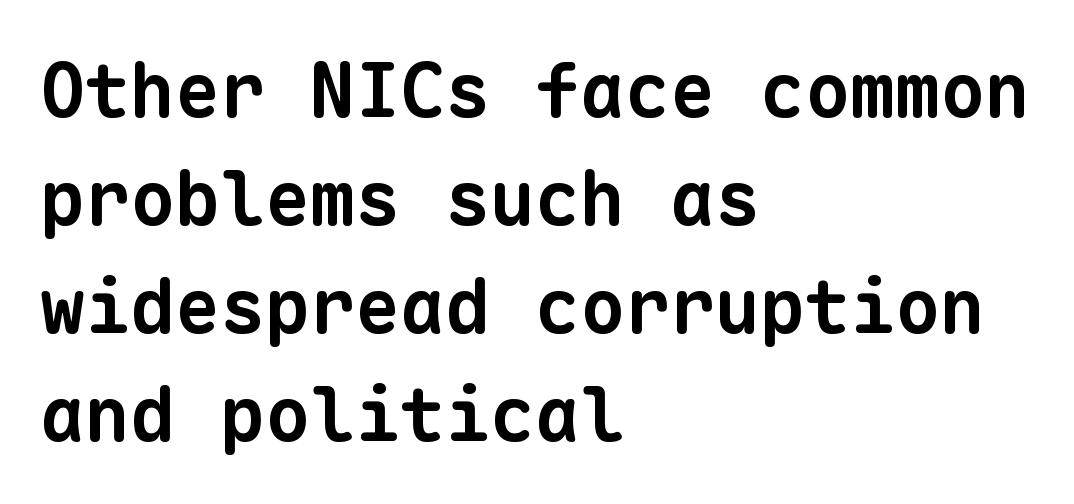
The image shows 75 px bold sans-serif type, monospaced; set left-aligned, normal line spacing (1.44x), normal letter spacing, not underlined; low stroke contrast and a medium x-height.
